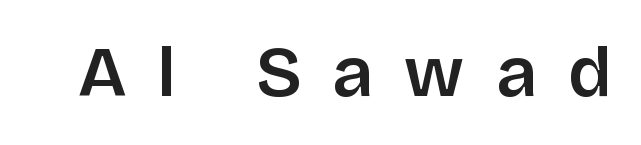
{"serif": "no", "italic": "no", "bold": "semi", "weight": "semibold", "width": "normal", "stroke_contrast": "low", "x_height": "large", "monospaced": "no", "underline": "no", "letter_spacing": "wide", "letter_spacing_em": 0.44, "glyph_px": 71}
